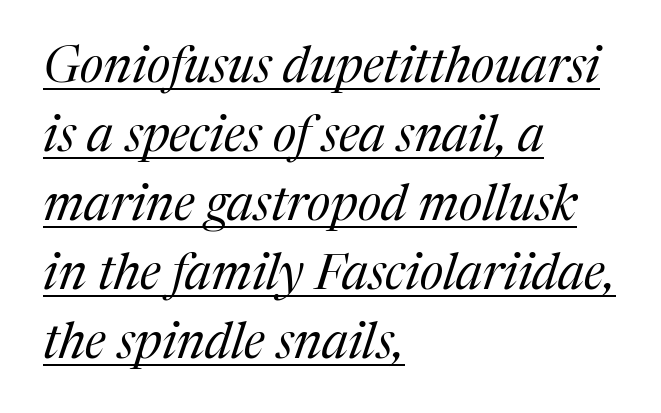
Students, observe the line beneath the letters — that is underlining. The type is set solid horizontally, with unmodified tracking. Casual observation: everything's shoved over to the left. You can tell it's italic because the verticals aren't actually vertical. Looks like regular typesetting: each glyph gets only the width it needs. Ink coverage per letter is moderate at most.
